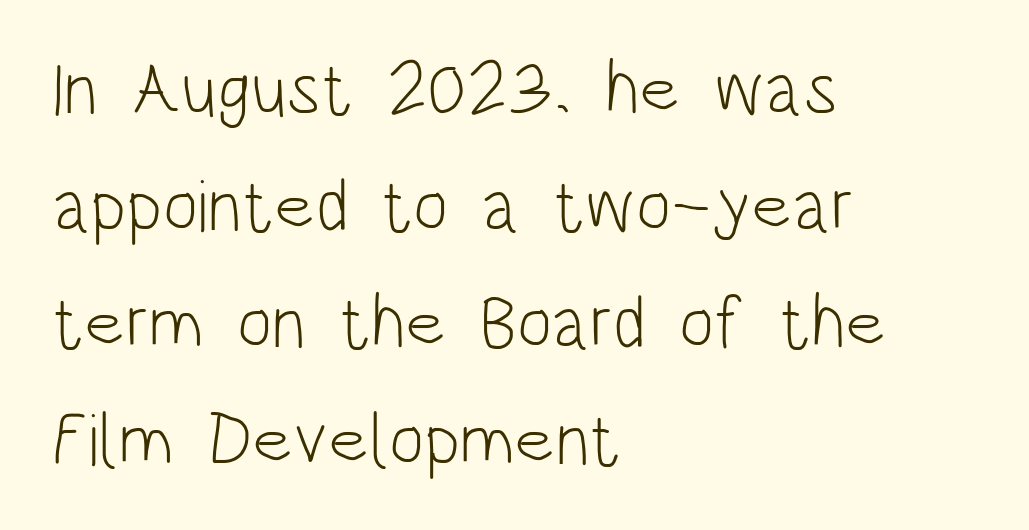
The image shows 74 px light, condensed sans-serif type, upright; set left-aligned, normal line spacing (1.58x), normal letter spacing, not underlined; low stroke contrast and a large x-height.
